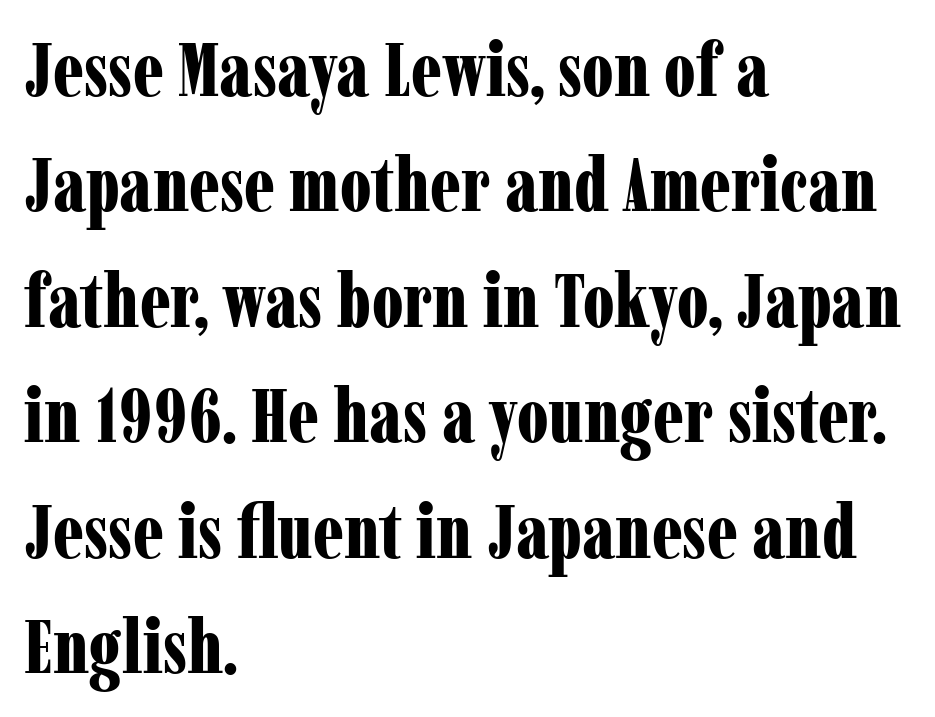
Q: Is the text bold? A: Yes.
Q: Is the text italic (slanted)? A: No, it is upright.
Q: Is the typeface a serif or a sans-serif typeface? A: Serif.
Q: Is the text underlined? A: No.
Q: How is the paragraph aligned? A: Left-aligned.
Q: Is the spacing between letters normal or unusually wide? A: Normal.
Q: Is the spacing between lines tight, normal or loose? A: Normal.
Q: Width (condensed, normal, or wide)? A: Condensed.
Q: Stroke contrast? A: Low.
Q: x-height? A: Medium.
Q: Monospaced? A: No.
